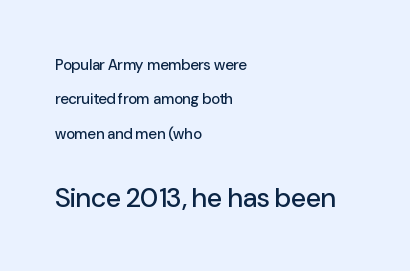
Q: Is the text italic (slanted)? A: No, it is upright.
Q: Is the text underlined? A: No.
Q: How is the paragraph aligned? A: Left-aligned.
Q: Is the spacing between letters normal or unusually wide? A: Normal.
Q: Is the spacing between lines tight, normal or loose? A: Loose.
Q: Which block of text is set in a larger size, the first (top) or the second (bottom)? A: The second (bottom) one.
